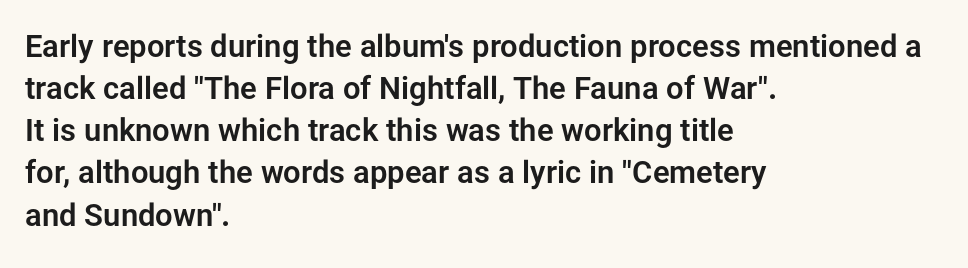
Tracking value appears to be zero — textbook default spacing. Honestly, there is no underline to notice here at all. Do the characters align in a grid? No, the font is proportional. All the whitespace from short lines collects on the right.
